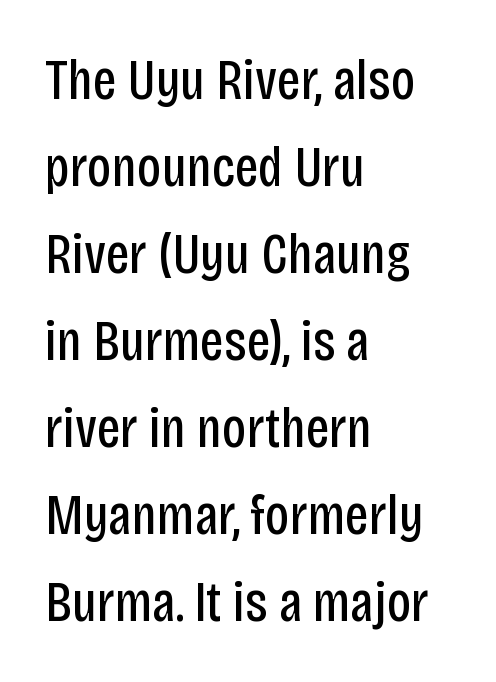
{"serif": "no", "italic": "no", "bold": "no", "weight": "regular", "width": "condensed", "stroke_contrast": "low", "x_height": "large", "monospaced": "no", "underline": "no", "align": "left", "line_spacing": "normal", "line_spacing_ratio": 1.5, "letter_spacing": "normal", "letter_spacing_em": 0.0, "glyph_px": 58}
